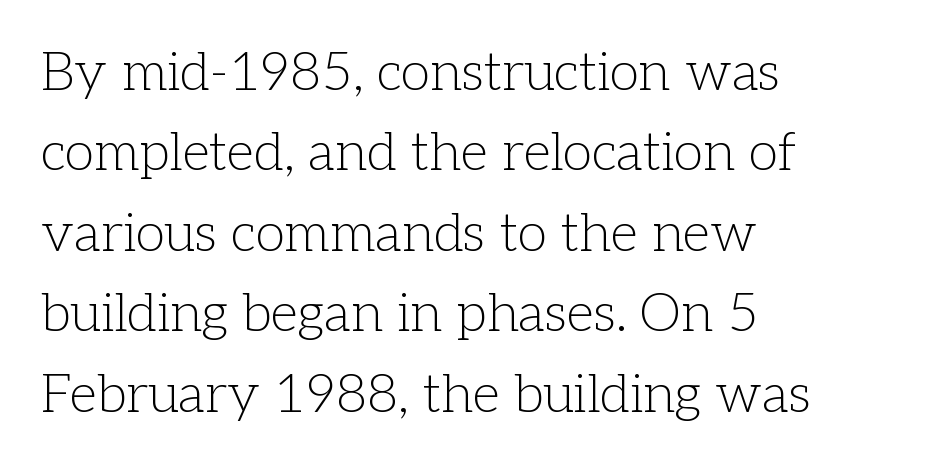
The designer left line spacing at the default. What stands out about the letter spacing? Nothing — it is the standard amount. Glance below the letters and you will spot only blank space. Spacing verdict: proportional, widths tailored to each character. Every character sits straight up, as roman type does. These lines are composed in type with serifs.
